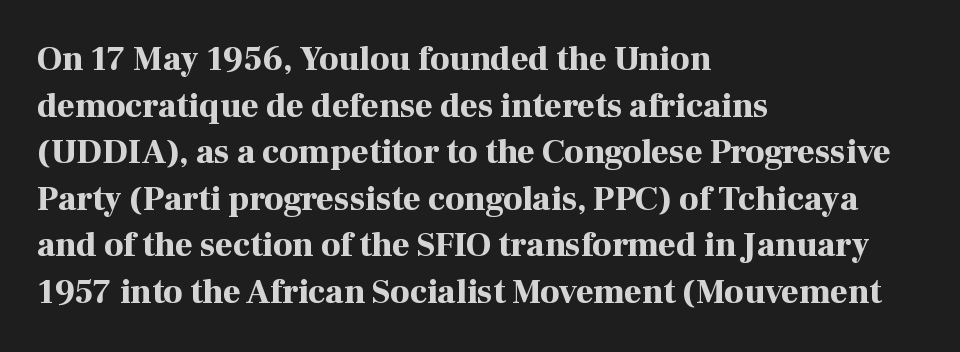
The image shows 34 px bold serif type, upright; set left-aligned, normal line spacing (1.37x), normal letter spacing, not underlined; high stroke contrast and a medium x-height.
